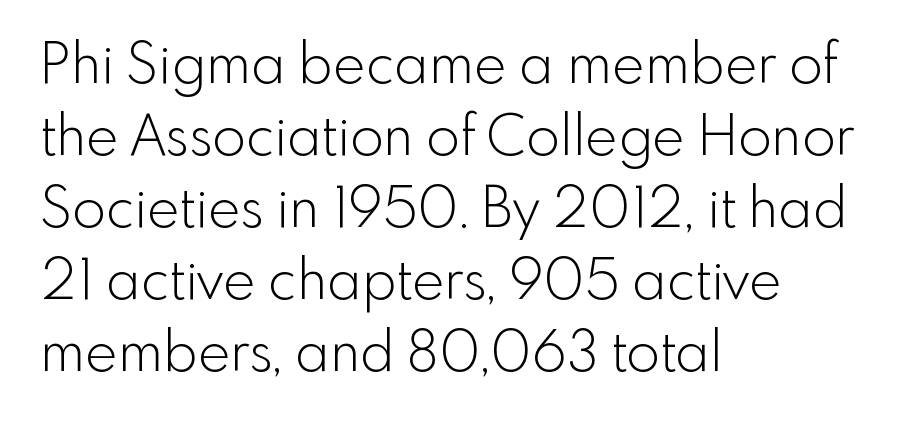
How are the letters spaced? Ordinarily, with no added tracking. The typesetting does not lean heavy: it is not bold. A normal amount of white space separates one row of letters from the next. The compositor pushed each line to the left boundary. Classification — sans serif. The rendering uses natural spacing where letterforms have individual widths.
